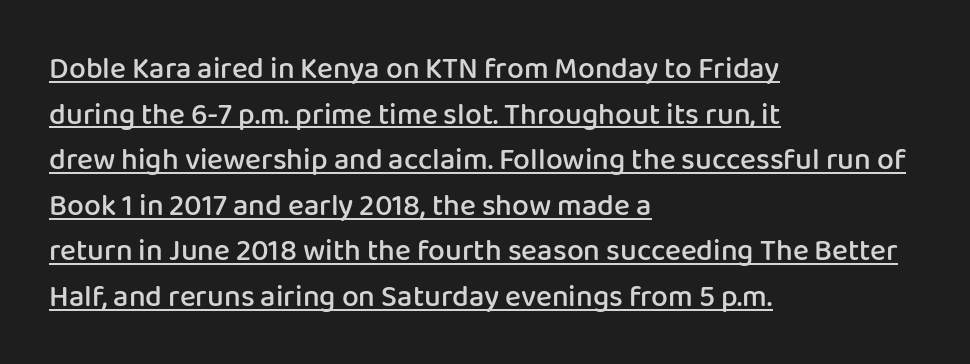
Layout note: lines flush left. Caption: lettering with a line underneath. The designer left line spacing at the default. Spacing verdict: proportional, widths tailored to each character. Honestly, the letter spacing is just normal — you wouldn't notice it.
